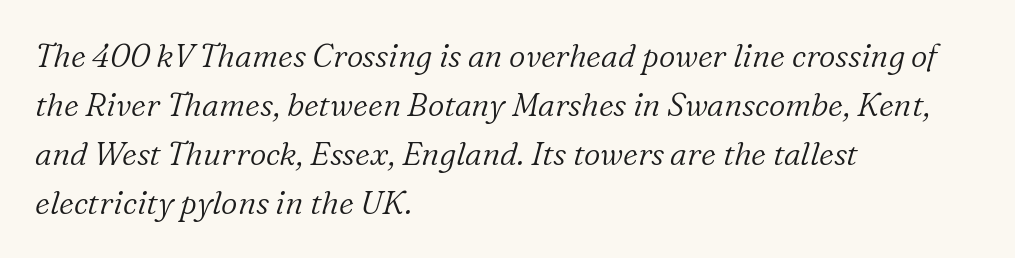
The image shows 32 px light serif type, italic (leaning right); set left-aligned, normal line spacing (1.53x), normal letter spacing, not underlined; low stroke contrast and a medium x-height.
